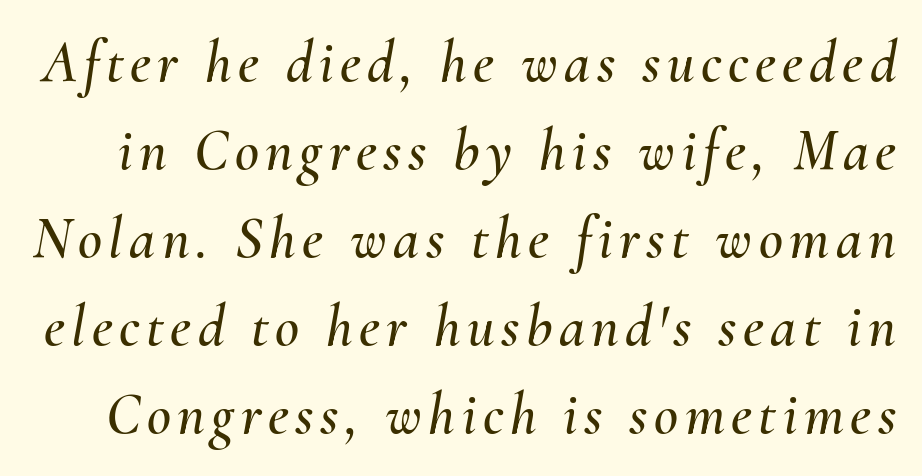
{"italic": "yes", "lean": "right", "slant_degrees": 10, "width": "normal", "stroke_contrast": "medium", "x_height": "small", "monospaced": "no", "underline": "no", "line_spacing": "normal", "line_spacing_ratio": 1.49, "glyph_px": 59}
